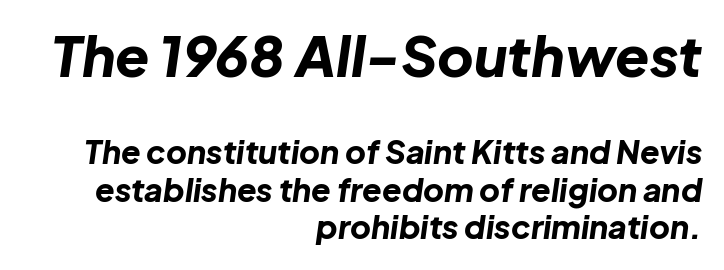
The image shows 56 px bold type, italic (leaning right); set right-aligned, line spacing 1.17x, normal letter spacing, not underlined; the first (top) block is 1.75x larger; low stroke contrast and a medium x-height.
